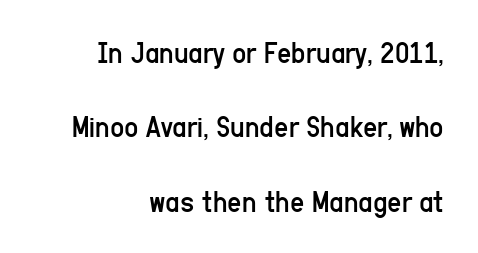
The image shows 31 px regular-weight, condensed sans-serif type, upright; set right-aligned, loose line spacing (2.4x), normal letter spacing, not underlined; low stroke contrast and a medium x-height.
